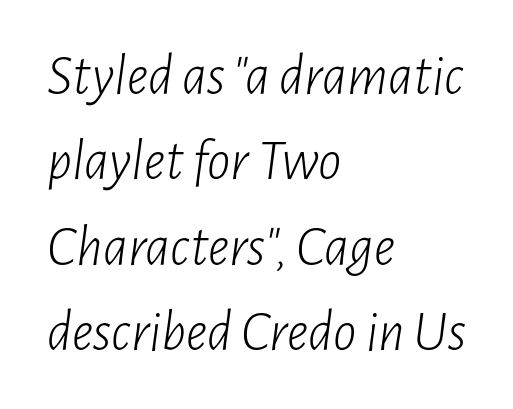
Q: Is the text bold? A: No.
Q: Is the text italic (slanted)? A: Yes, it leans right by about 7 degrees.
Q: Is the text underlined? A: No.
Q: How is the paragraph aligned? A: Left-aligned.
Q: Is the spacing between letters normal or unusually wide? A: Normal.
Q: Is the spacing between lines tight, normal or loose? A: Normal.
Q: Width (condensed, normal, or wide)? A: Condensed.
Q: Stroke contrast? A: Low.
Q: x-height? A: Medium.
Q: Monospaced? A: No.
